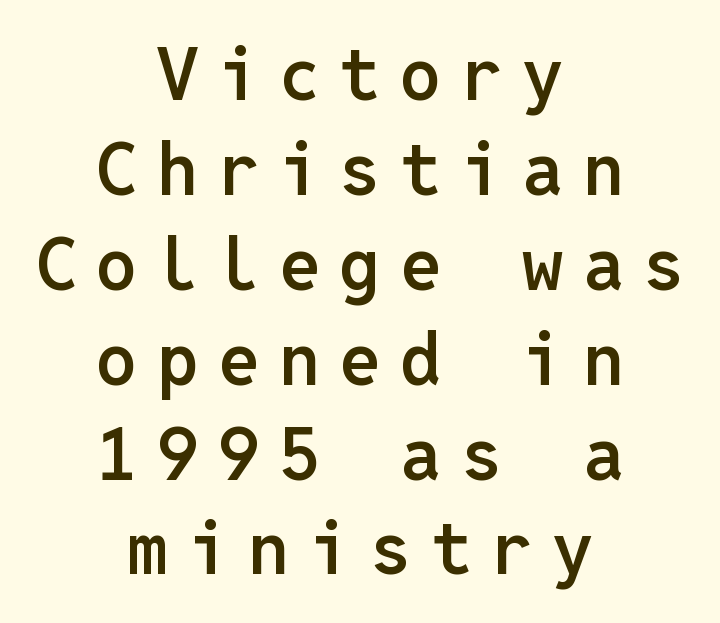
{"serif": "no", "italic": "no", "bold": "semi", "weight": "semibold", "width": "normal", "stroke_contrast": "low", "x_height": "medium", "monospaced": "yes", "underline": "no", "align": "center", "line_spacing": "normal", "line_spacing_ratio": 1.3, "letter_spacing": "wide", "letter_spacing_em": 0.27, "glyph_px": 73}
